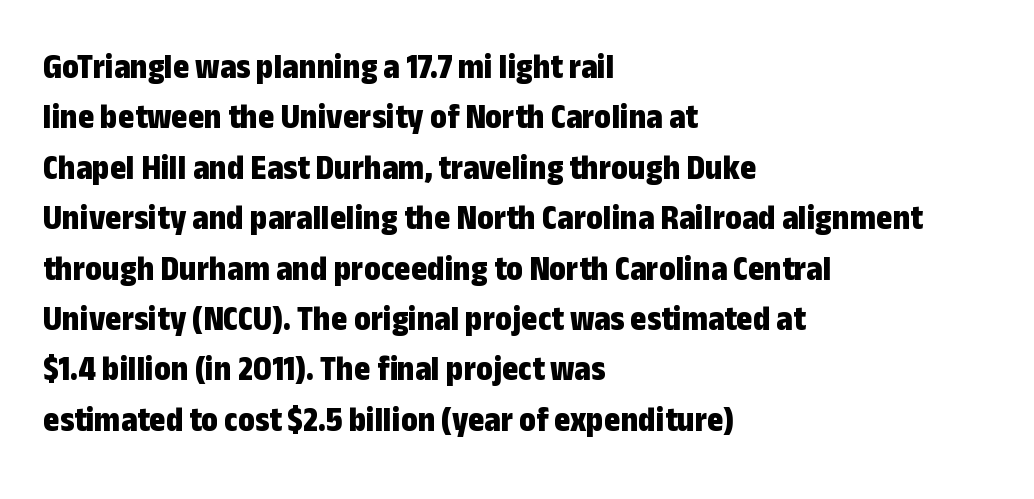
{"serif": "no", "italic": "no", "bold": "yes", "weight": "bold", "width": "condensed", "stroke_contrast": "low", "x_height": "medium", "monospaced": "no", "underline": "no", "align": "left", "line_spacing": "normal", "line_spacing_ratio": 1.44, "letter_spacing": "normal", "letter_spacing_em": 0.0, "glyph_px": 35}
